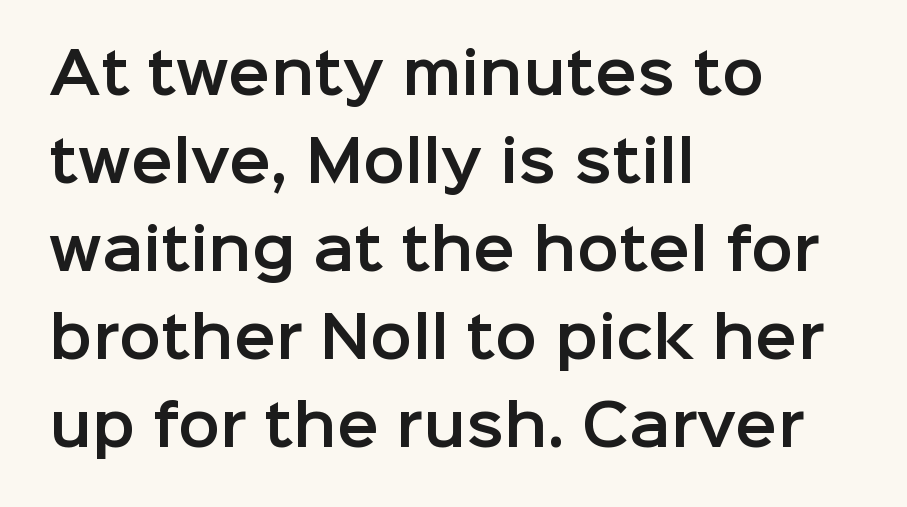
{"serif": "no", "italic": "no", "width": "normal", "stroke_contrast": "low", "x_height": "medium", "monospaced": "no", "underline": "no", "align": "left", "line_spacing": "normal", "line_spacing_ratio": 1.57, "letter_spacing": "normal", "letter_spacing_em": 0.0, "glyph_px": 56}
